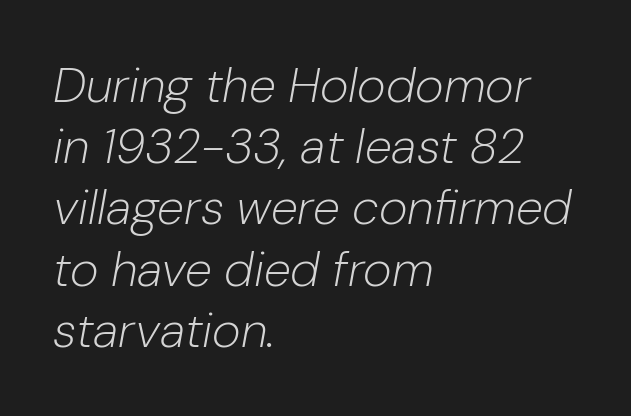
{"italic": "yes", "lean": "right", "slant_degrees": 10, "bold": "no", "weight": "light", "width": "normal", "stroke_contrast": "low", "x_height": "medium", "monospaced": "no", "underline": "no", "align": "left", "line_spacing": "normal", "line_spacing_ratio": 1.25, "letter_spacing": "normal", "letter_spacing_em": 0.0, "glyph_px": 49}
